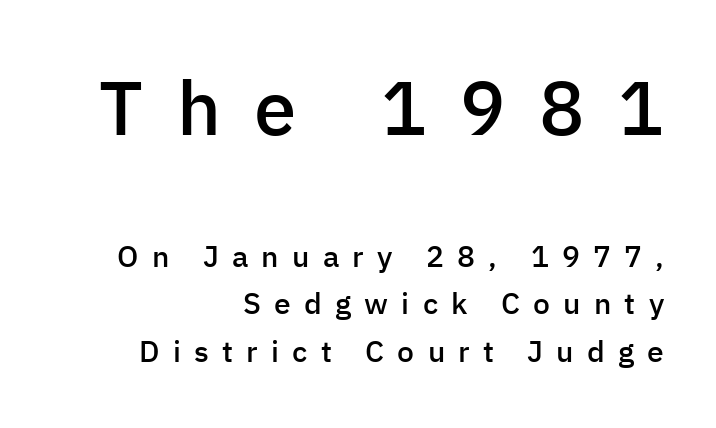
The image shows 76 px semibold sans-serif type, upright; set right-aligned, normal line spacing (1.59x), unusually wide letter spacing (+0.44 em), not underlined; the first (top) block is 2.53x larger; low stroke contrast and a medium x-height.
